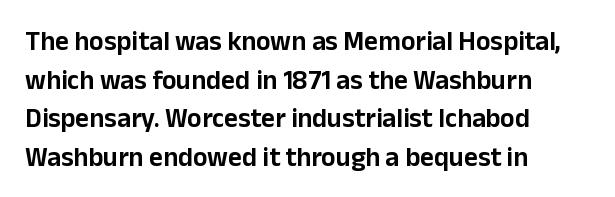
The image shows 27 px text type, upright; set left-aligned, normal line spacing (1.43x), normal letter spacing, not underlined.
